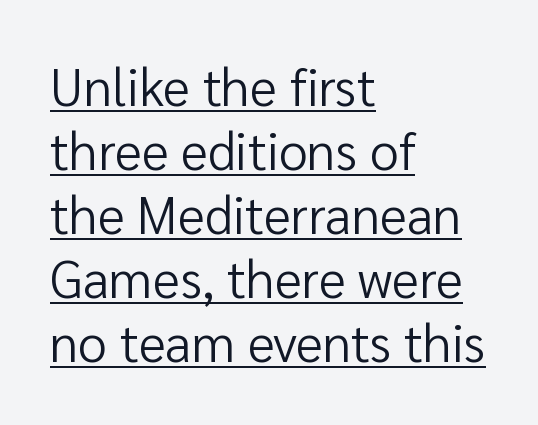
{"serif": "no", "italic": "no", "bold": "no", "weight": "regular", "width": "normal", "stroke_contrast": "low", "x_height": "medium", "monospaced": "no", "underline": "yes", "align": "left", "line_spacing_ratio": 1.23, "letter_spacing": "normal", "letter_spacing_em": 0.0, "glyph_px": 52}
